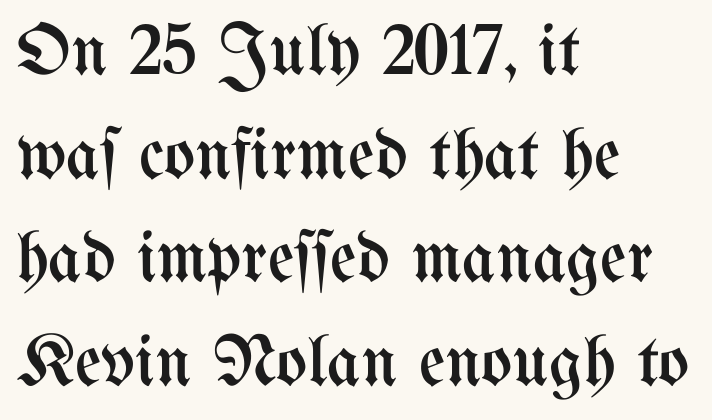
This sample has the flowing, uneven cadence of proportional lettering. Nothing unusual about the tracking: characters are spaced as the font intends. Caption: face not bold, strokes unweighted. This rendering features lettering with no underline.
